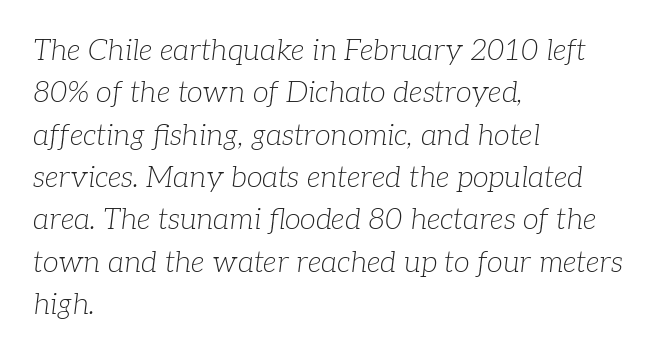
How would I describe the line gaps? Plain and ordinary. The typeface has the unassuming heft of standard copy or less. Characters are canted at an angle relative to the baseline's perpendicular. Tracking value appears to be zero — textbook default spacing.
